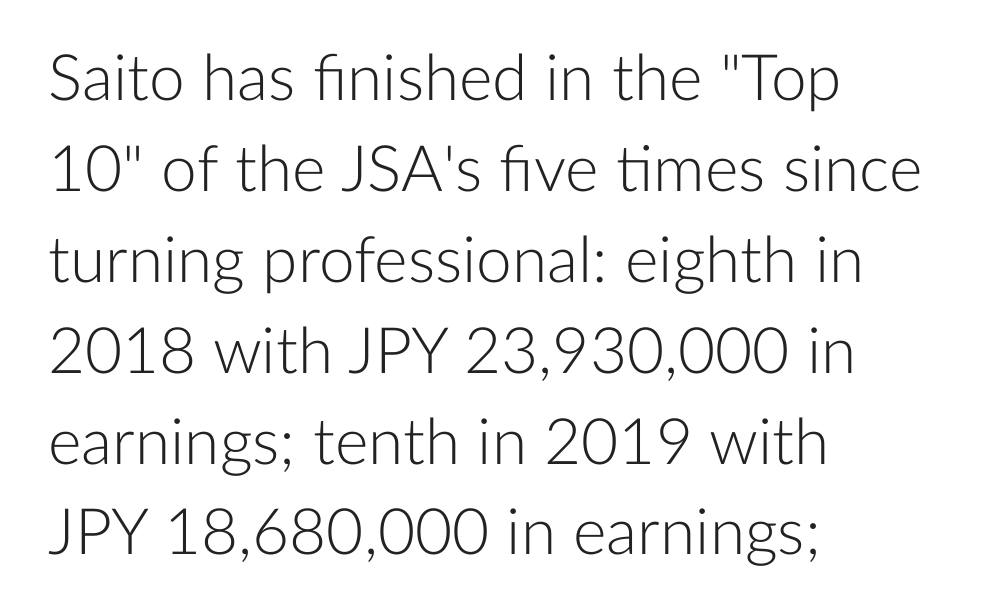
{"serif": "no", "italic": "no", "bold": "no", "weight": "light", "width": "normal", "stroke_contrast": "low", "x_height": "medium", "monospaced": "no", "underline": "no", "align": "left", "line_spacing": "normal", "line_spacing_ratio": 1.42, "letter_spacing": "normal", "letter_spacing_em": 0.0, "glyph_px": 64}
